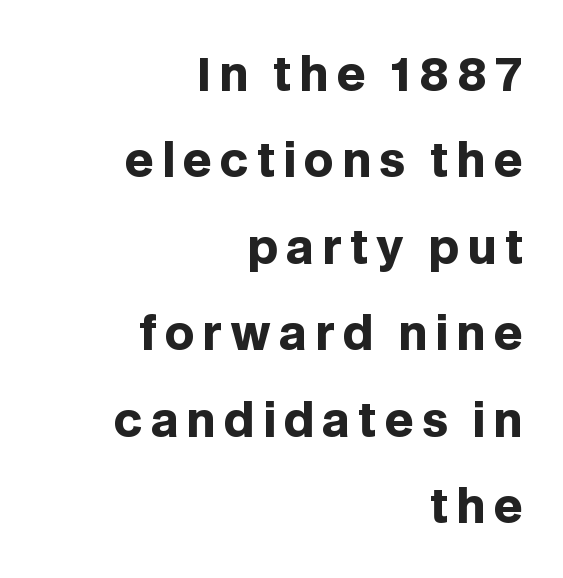
{"serif": "no", "italic": "no", "bold": "yes", "weight": "heavy", "width": "normal", "stroke_contrast": "low", "x_height": "large", "monospaced": "no", "underline": "no", "align": "right", "line_spacing_ratio": 1.88, "glyph_px": 46}
